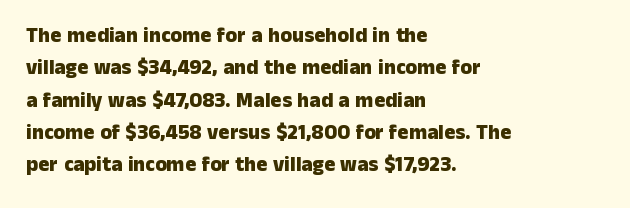
Q: Is the text bold? A: Yes.
Q: Is the text italic (slanted)? A: No, it is upright.
Q: Is the text underlined? A: No.
Q: How is the paragraph aligned? A: Left-aligned.
Q: Is the spacing between letters normal or unusually wide? A: Normal.
Q: Is the spacing between lines tight, normal or loose? A: Normal.
